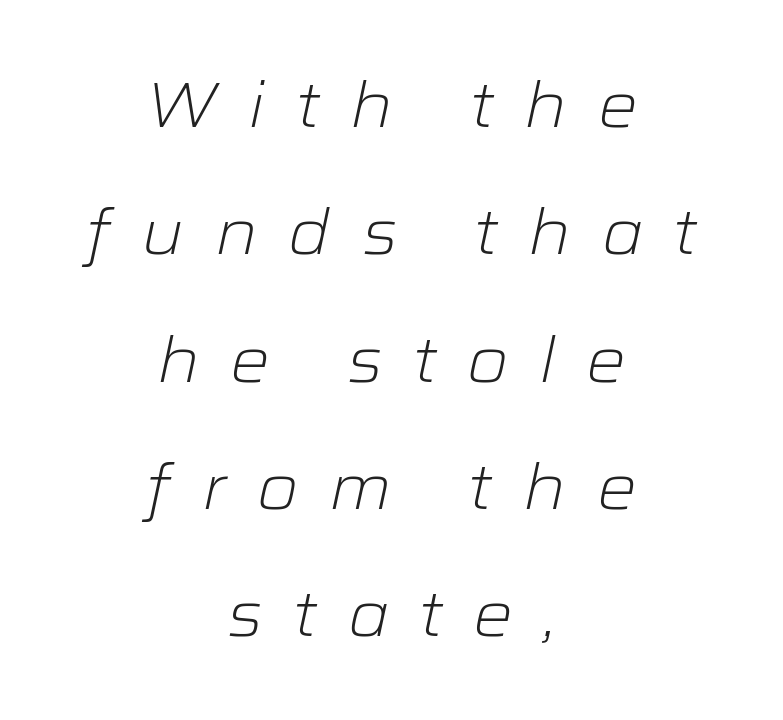
The image shows 63 px light, wide type, italic (leaning right); set centered, loose line spacing (2.02x), unusually wide letter spacing (+0.48 em), not underlined; low stroke contrast and a medium x-height.
